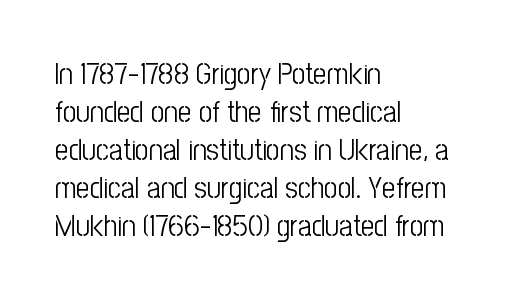
The image shows 30 px light, condensed sans-serif type, upright; set left-aligned, normal line spacing (1.27x), normal letter spacing, not underlined; low stroke contrast and a medium x-height.
